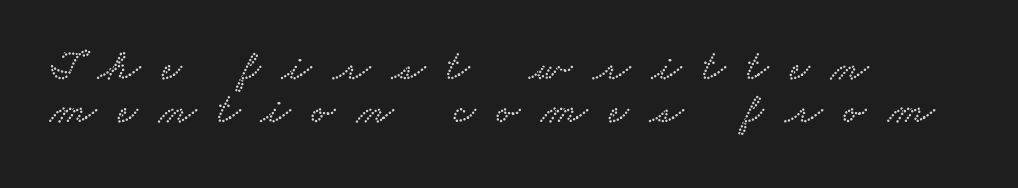
{"serif": "yes", "width": "wide", "stroke_contrast": "low", "x_height": "small", "monospaced": "no", "underline": "no", "align": "left", "line_spacing": "tight", "line_spacing_ratio": 1.01, "letter_spacing": "wide", "letter_spacing_em": 0.5, "glyph_px": 43}
